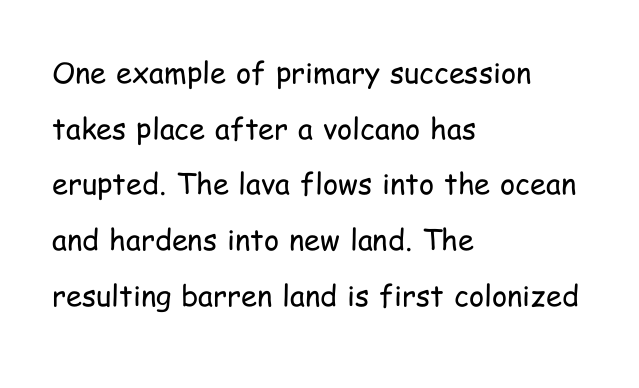
Q: Is the text bold? A: No.
Q: Is the text italic (slanted)? A: No, it is upright.
Q: Is the typeface a serif or a sans-serif typeface? A: Sans-serif.
Q: Is the text underlined? A: No.
Q: How is the paragraph aligned? A: Left-aligned.
Q: Is the spacing between letters normal or unusually wide? A: Normal.
Q: Is the spacing between lines tight, normal or loose? A: Loose.
Q: Width (condensed, normal, or wide)? A: Condensed.
Q: Stroke contrast? A: Low.
Q: x-height? A: Medium.
Q: Monospaced? A: No.
